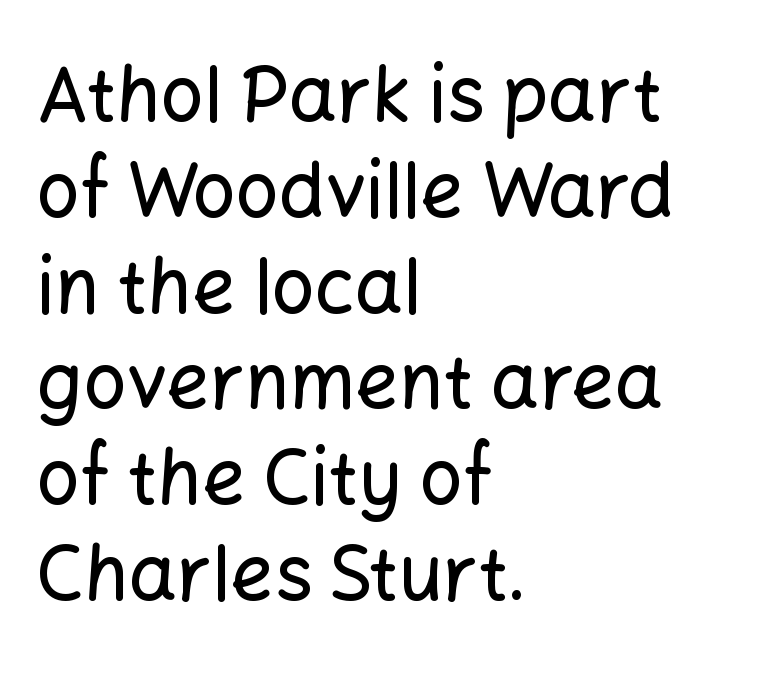
Has an underline been added? It has not. Between one letter and the next there's only the usual sliver of space. Here the designer chose a conventional face with non-uniform glyph widths. Reading down the column, the eye jumps a familiar distance to each next line.
